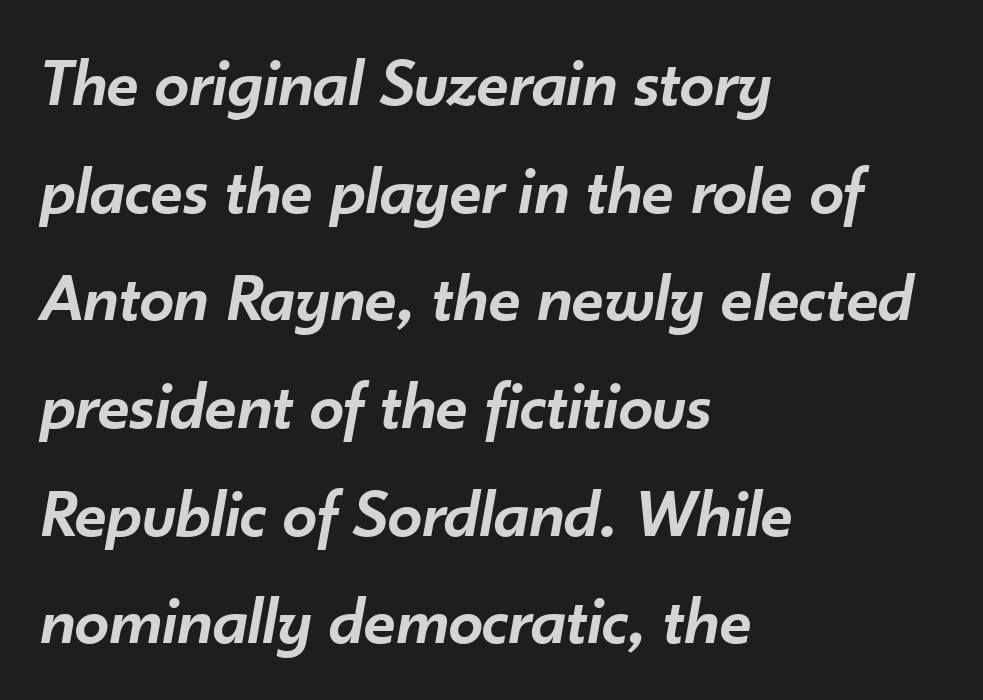
The image shows 69 px semibold type, italic (leaning right); set left-aligned, normal line spacing (1.56x), normal letter spacing, not underlined; low stroke contrast and a small x-height.
